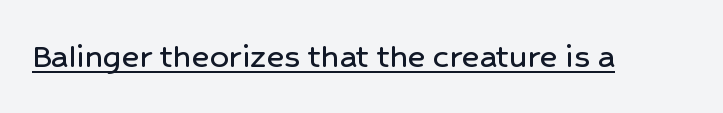
Unlike italic type, these characters show no tilt at all. You could call the tracking neutral — neither tight nor loose. Is this a fixed-width face? No — the glyphs have proportional, varying widths. Underlined type. Nothing sits at the stroke ends, so this counts as sans-serif.
